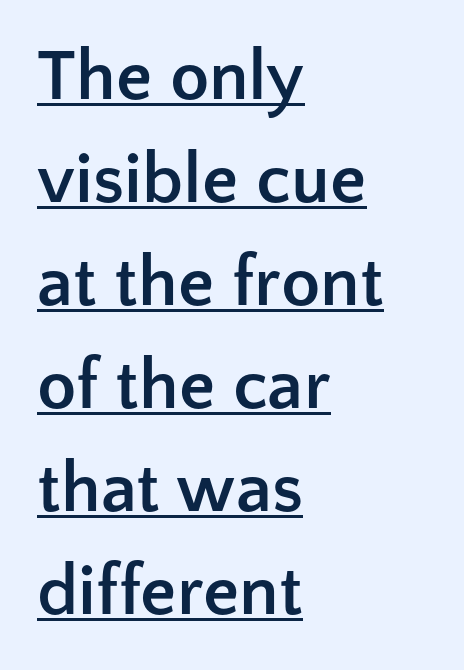
{"serif": "no", "italic": "no", "bold": "yes", "weight": "semibold", "width": "normal", "stroke_contrast": "low", "x_height": "medium", "monospaced": "no", "underline": "yes", "align": "left", "line_spacing": "normal", "line_spacing_ratio": 1.43, "letter_spacing": "normal", "letter_spacing_em": 0.0, "glyph_px": 72}
